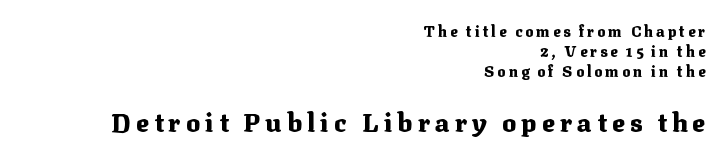
Does the weight exceed regular? Yes, all the way to bold. Letter spacing: wide. Does the copy run flush right? Yes — the right margin is perfectly even. The lettering holds an erect, upright posture throughout. The baseline area is clear. Each new line begins a customary step beneath the previous one.
